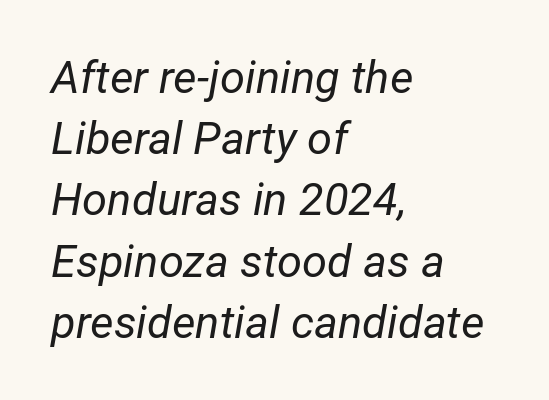
The image shows 45 px regular-weight type, italic (leaning right); set left-aligned, normal line spacing (1.36x), normal letter spacing, not underlined; low stroke contrast and a medium x-height.
